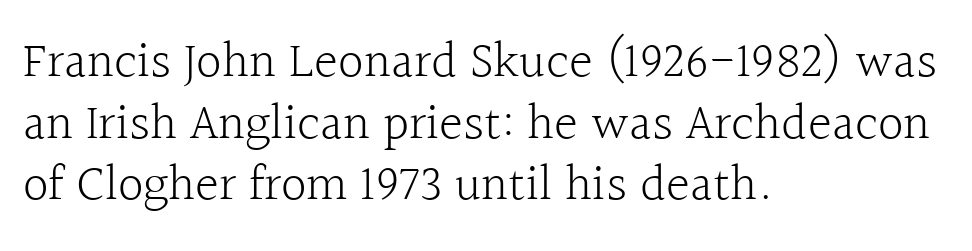
{"serif": "yes", "italic": "no", "bold": "no", "weight": "light", "width": "normal", "x_height": "medium", "monospaced": "no", "underline": "no", "align": "left", "line_spacing_ratio": 1.21, "letter_spacing": "normal", "letter_spacing_em": 0.0, "glyph_px": 51}
